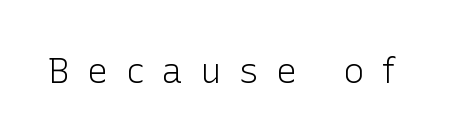
Q: Is the text bold? A: No.
Q: Is the text italic (slanted)? A: No, it is upright.
Q: Is the typeface a serif or a sans-serif typeface? A: Sans-serif.
Q: Is the text underlined? A: No.
Q: Is the spacing between letters normal or unusually wide? A: Unusually wide.
Q: Width (condensed, normal, or wide)? A: Normal.
Q: Stroke contrast? A: Low.
Q: x-height? A: Medium.
Q: Monospaced? A: No.
